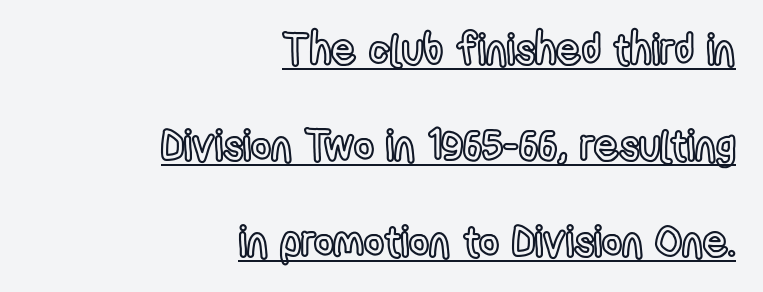
The image shows 43 px condensed type, upright; set right-aligned, loose line spacing (2.23x), normal letter spacing, underlined; a medium x-height.
